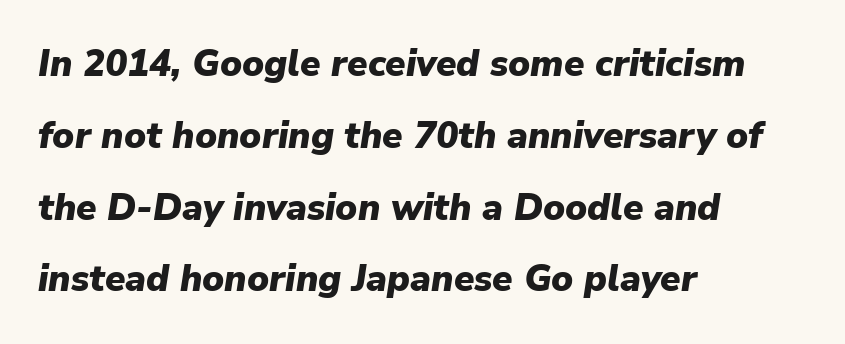
The letterforms sit shoulder to shoulder at normal distance. Each row of text sits above clean, open space. These words are printed bold, with thick strokes throughout. The lines in this sample share a left origin and differ only in where they stop. The text carries the slant typical of an italic or oblique font. Is this a fixed-width face? No — the glyphs have proportional, varying widths.
